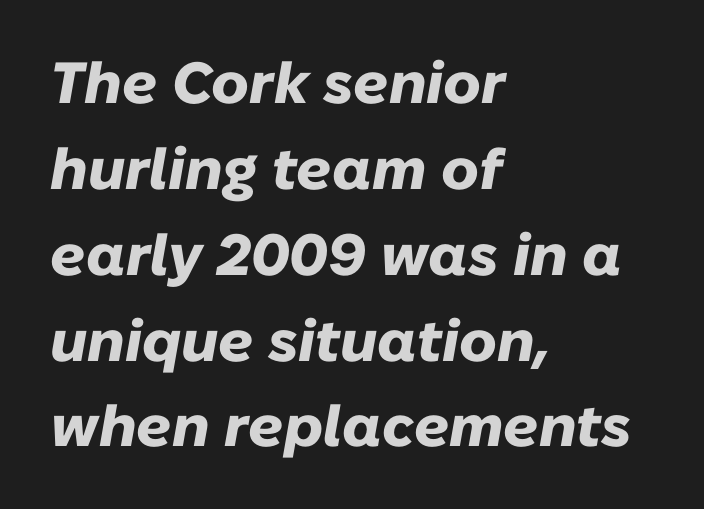
The image shows 58 px heavy type, italic (leaning right); set left-aligned, normal line spacing (1.48x), normal letter spacing, not underlined; low stroke contrast and a medium x-height.
